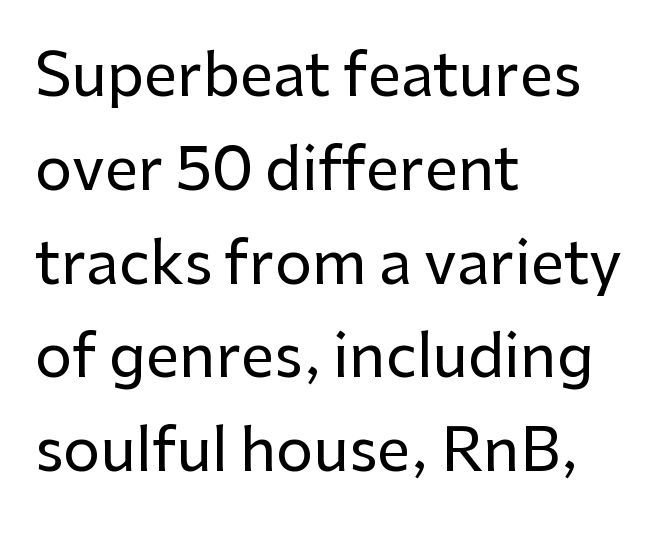
Q: Is the text italic (slanted)? A: No, it is upright.
Q: Is the typeface a serif or a sans-serif typeface? A: Sans-serif.
Q: Is the text underlined? A: No.
Q: How is the paragraph aligned? A: Left-aligned.
Q: Is the spacing between letters normal or unusually wide? A: Normal.
Q: Is the spacing between lines tight, normal or loose? A: Normal.
Q: Width (condensed, normal, or wide)? A: Normal.
Q: Stroke contrast? A: Low.
Q: x-height? A: Medium.
Q: Monospaced? A: No.
